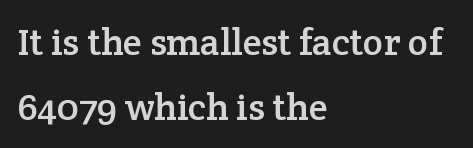
{"serif": "yes", "italic": "no", "width": "normal", "stroke_contrast": "low", "x_height": "medium", "monospaced": "no", "underline": "no", "align": "left", "line_spacing_ratio": 1.71, "letter_spacing": "normal", "letter_spacing_em": 0.0, "glyph_px": 38}
